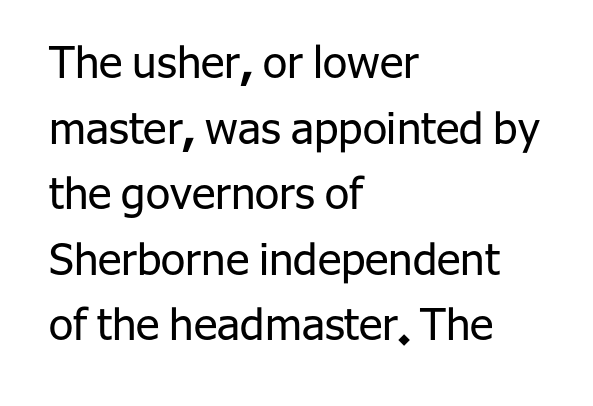
Q: Is the text bold? A: No.
Q: Is the text italic (slanted)? A: No, it is upright.
Q: Is the typeface a serif or a sans-serif typeface? A: Sans-serif.
Q: Is the text underlined? A: No.
Q: How is the paragraph aligned? A: Left-aligned.
Q: Is the spacing between letters normal or unusually wide? A: Normal.
Q: Is the spacing between lines tight, normal or loose? A: Normal.
Q: Width (condensed, normal, or wide)? A: Normal.
Q: Stroke contrast? A: Low.
Q: x-height? A: Medium.
Q: Monospaced? A: No.
